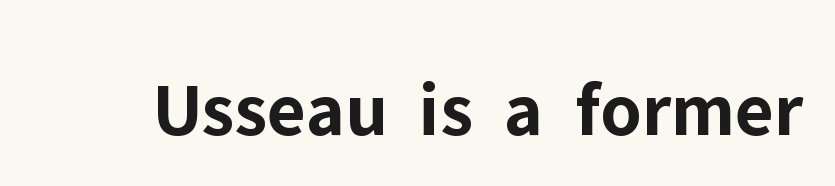
If you drew a line through each stem, it would be perfectly vertical. The line texture is even and compact thanks to regular tracking. Every letter is thick-stroked: bold, no question. Classification — sans serif.
